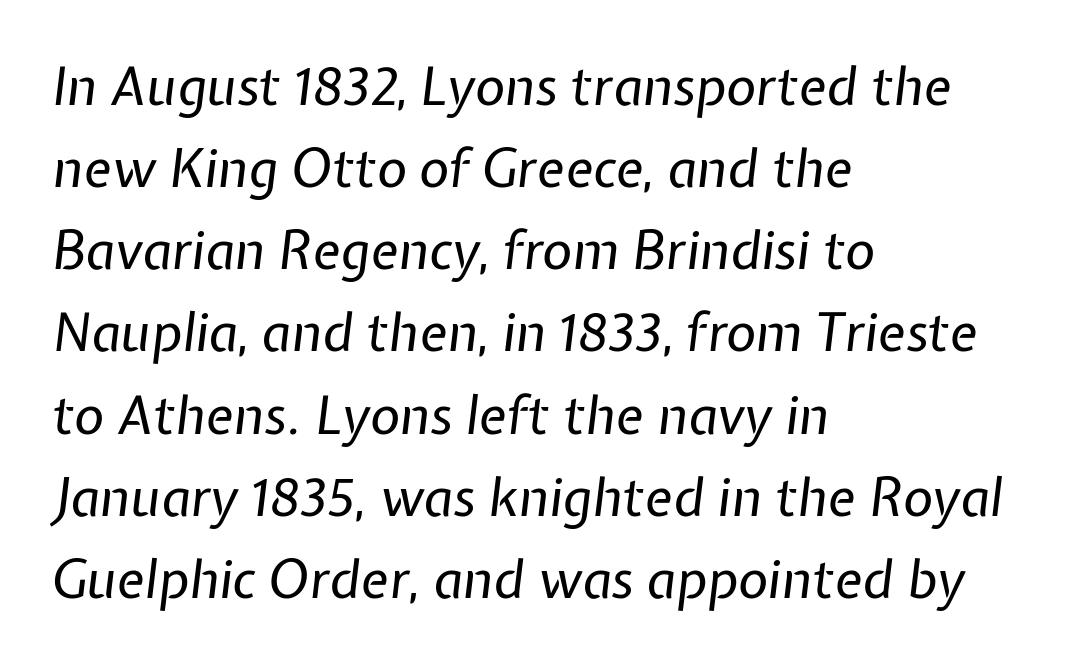
{"italic": "yes", "lean": "right", "slant_degrees": 7, "bold": "no", "weight": "regular", "width": "normal", "stroke_contrast": "low", "x_height": "medium", "monospaced": "no", "underline": "no", "align": "left", "line_spacing": "normal", "line_spacing_ratio": 1.58, "letter_spacing": "normal", "letter_spacing_em": 0.0, "glyph_px": 52}
